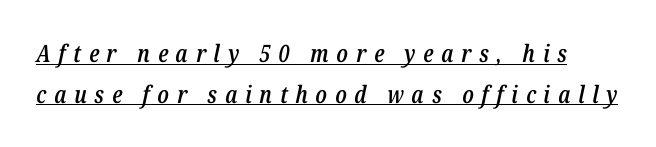
Q: Is the text bold? A: Semi-bold.
Q: Is the text italic (slanted)? A: Yes, it leans right by about 12 degrees.
Q: Is the text underlined? A: Yes.
Q: Is the spacing between letters normal or unusually wide? A: Unusually wide.
Q: Is the spacing between lines tight, normal or loose? A: Normal.
